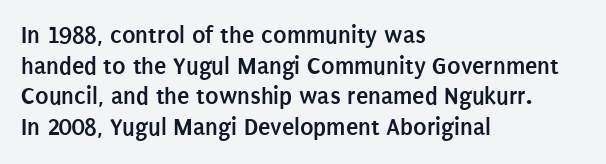
The image shows 25 px bold type, upright; set left-aligned, line spacing 1.23x, normal letter spacing, not underlined.
